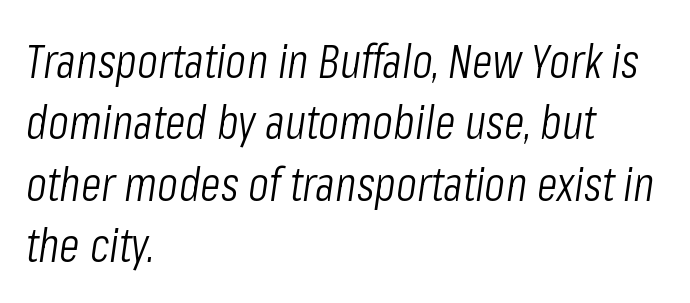
The image shows 48 px light, condensed type, italic (leaning right); set left-aligned, normal line spacing (1.28x), normal letter spacing, not underlined; low stroke contrast and a medium x-height.
